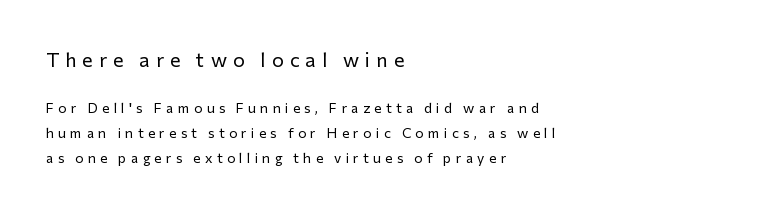
The image shows 20 px text type, upright; set left-aligned, line spacing 1.79x, unusually wide letter spacing (+0.3 em), not underlined; the first (top) block is 1.43x larger.
